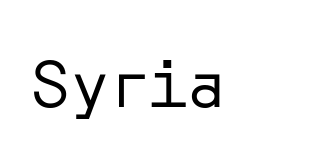
The image shows 65 px regular-weight sans-serif type, upright; set normal letter spacing, not underlined; low stroke contrast and a medium x-height.
